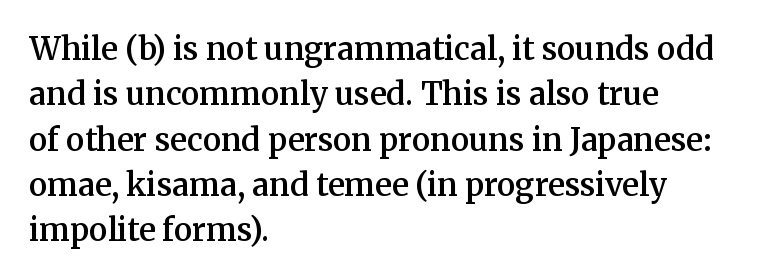
Q: Is the text bold? A: Semi-bold.
Q: Is the text italic (slanted)? A: No, it is upright.
Q: Is the typeface a serif or a sans-serif typeface? A: Serif.
Q: Is the text underlined? A: No.
Q: How is the paragraph aligned? A: Left-aligned.
Q: Is the spacing between letters normal or unusually wide? A: Normal.
Q: Is the spacing between lines tight, normal or loose? A: Normal.
Q: Width (condensed, normal, or wide)? A: Normal.
Q: Stroke contrast? A: Medium.
Q: x-height? A: Medium.
Q: Monospaced? A: No.
